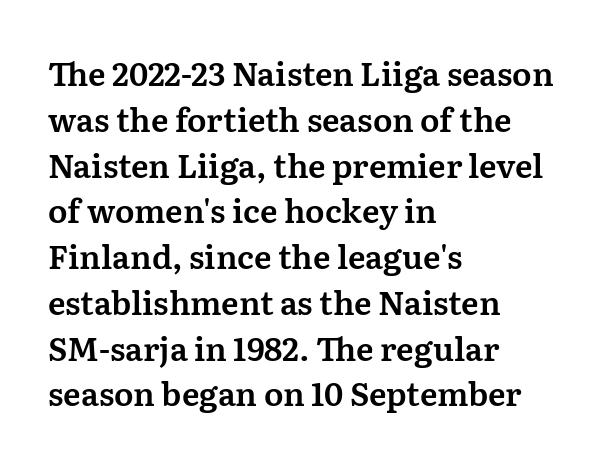
Designer's note — italics off, roman on. A typesetter would call this proportional, since set widths differ per character. Is the block centered? No — it sits flush against the left margin. Yep, those are serifs on the letters. The strip under each line holds only bare page.
